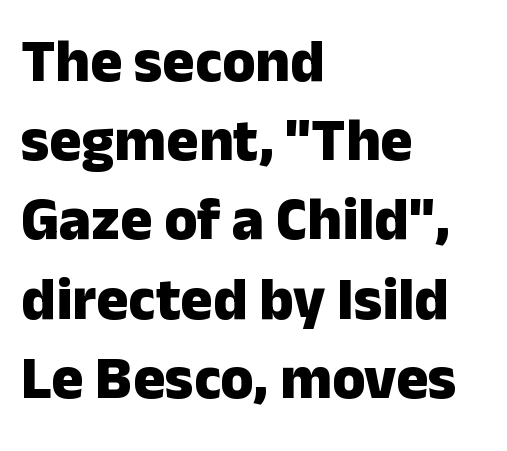
The leading is moderate, giving the passage an even texture. Notice how thick the strokes are: this is what a full bold looks like. Bare-footed words on every line. There is no visible air inserted between adjacent glyphs. The text block is weighted toward the left margin, trailing off unevenly rightward.
